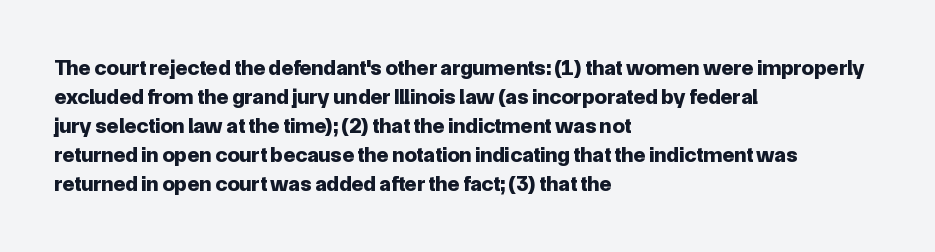
The image shows 22 px bold type, upright; set left-aligned, normal line spacing (1.32x), normal letter spacing, not underlined.
